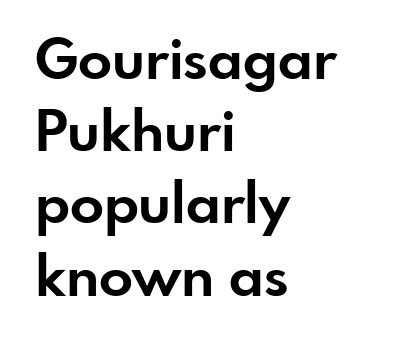
Q: Is the text bold? A: Yes.
Q: Is the text italic (slanted)? A: No, it is upright.
Q: Is the typeface a serif or a sans-serif typeface? A: Sans-serif.
Q: Is the text underlined? A: No.
Q: How is the paragraph aligned? A: Left-aligned.
Q: Is the spacing between letters normal or unusually wide? A: Normal.
Q: Is the spacing between lines tight, normal or loose? A: Normal.
Q: Width (condensed, normal, or wide)? A: Normal.
Q: Stroke contrast? A: Low.
Q: x-height? A: Small.
Q: Monospaced? A: No.
